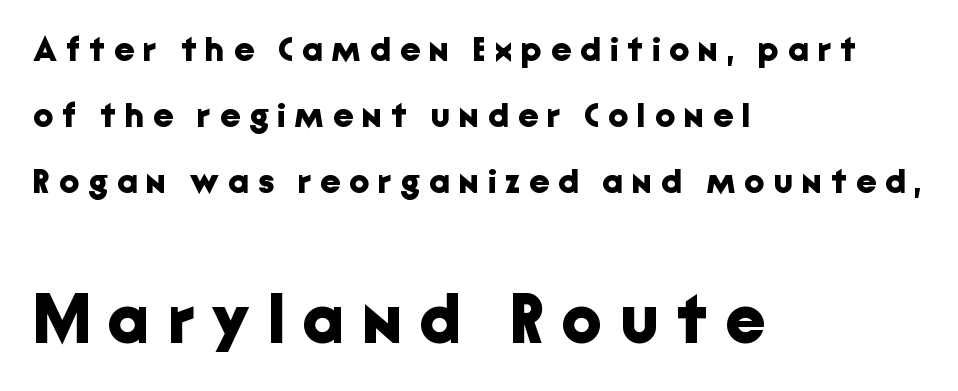
Q: Is the text bold? A: Yes.
Q: Is the text italic (slanted)? A: No, it is upright.
Q: Is the typeface a serif or a sans-serif typeface? A: Sans-serif.
Q: Is the text underlined? A: No.
Q: How is the paragraph aligned? A: Left-aligned.
Q: Is the spacing between letters normal or unusually wide? A: Unusually wide.
Q: Which block of text is set in a larger size, the first (top) or the second (bottom)? A: The second (bottom) one.
Q: Width (condensed, normal, or wide)? A: Normal.
Q: Stroke contrast? A: Low.
Q: x-height? A: Medium.
Q: Monospaced? A: No.
